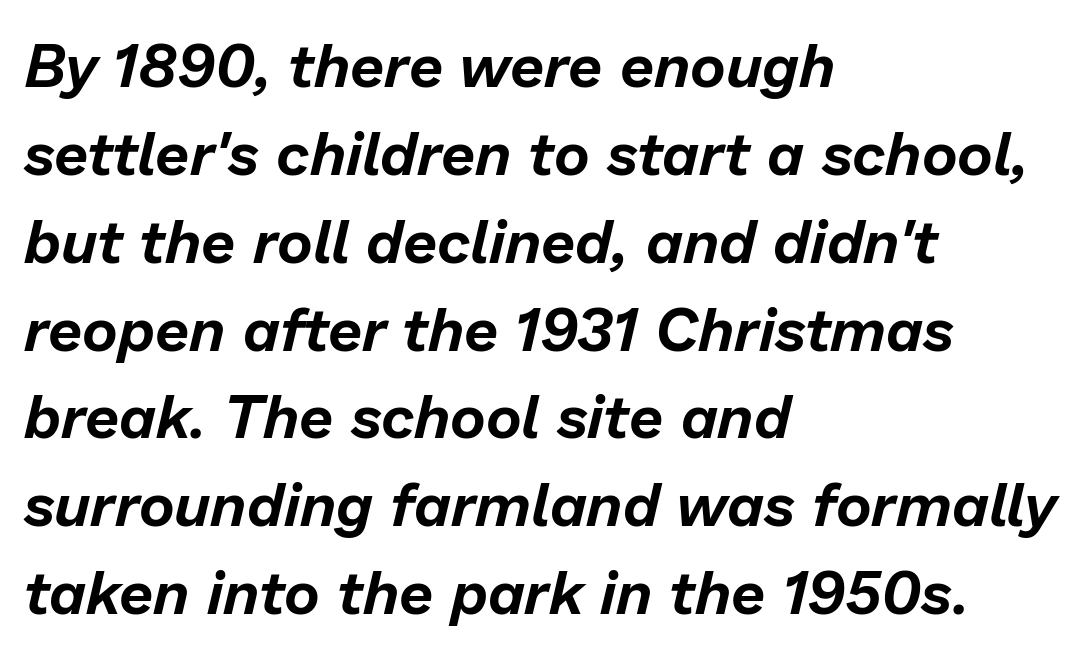
Q: Is the text italic (slanted)? A: Yes, it leans right by about 13 degrees.
Q: Is the text underlined? A: No.
Q: How is the paragraph aligned? A: Left-aligned.
Q: Is the spacing between letters normal or unusually wide? A: Normal.
Q: Is the spacing between lines tight, normal or loose? A: Normal.
Q: Width (condensed, normal, or wide)? A: Normal.
Q: Stroke contrast? A: Low.
Q: x-height? A: Medium.
Q: Monospaced? A: No.
